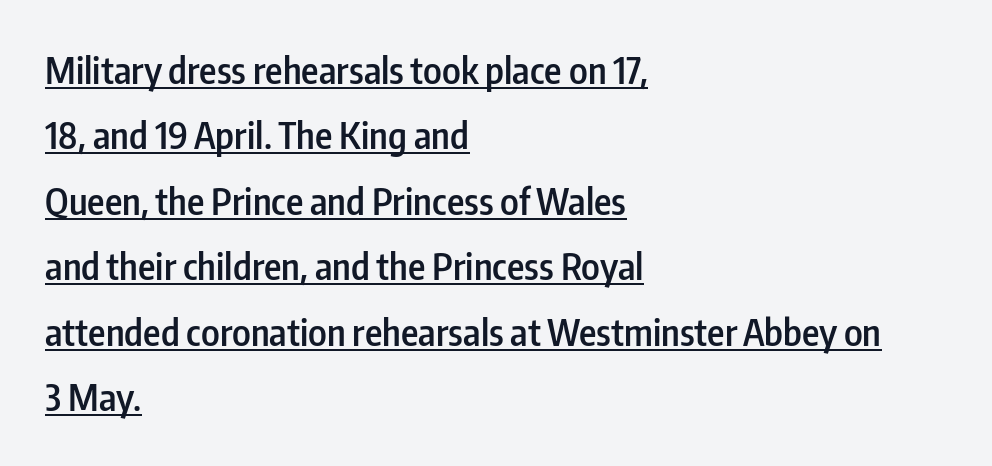
Q: Is the text bold? A: Semi-bold.
Q: Is the text italic (slanted)? A: No, it is upright.
Q: Is the typeface a serif or a sans-serif typeface? A: Sans-serif.
Q: Is the text underlined? A: Yes.
Q: How is the paragraph aligned? A: Left-aligned.
Q: Is the spacing between letters normal or unusually wide? A: Normal.
Q: Width (condensed, normal, or wide)? A: Condensed.
Q: Stroke contrast? A: Low.
Q: x-height? A: Medium.
Q: Monospaced? A: No.
